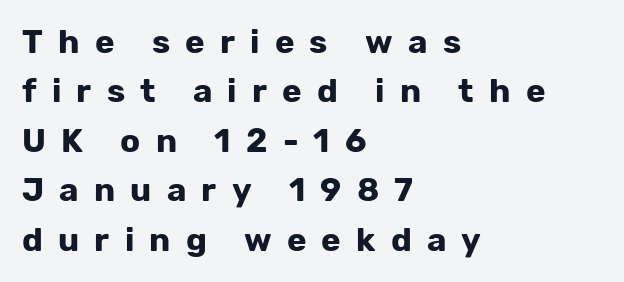
The type is letterspaced generously, with wide tracking. Serifs: no, the terminals of the letterforms are clean. Every character sits straight up, as roman type does. The rendering uses natural spacing where letterforms have individual widths. These words are printed bold, with thick strokes throughout.
